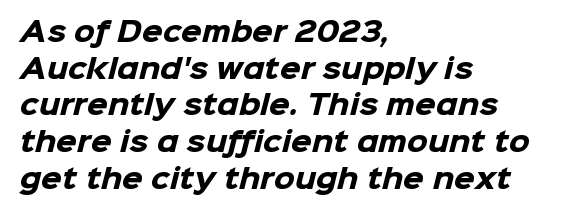
One glance says typical: line gaps are just what's usual. Caption: multi-line text, flush left, ragged right. The letterforms sit shoulder to shoulder at normal distance. The sample has been set heavy, in full bold. Descenders hang freely into open space.
